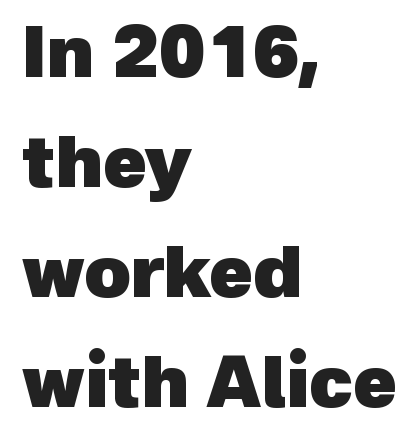
Vertical spacing — default. Varying glyph widths throughout — classic text-font behaviour. The text block is weighted toward the left margin, trailing off unevenly rightward. This sample uses a sans-serif face. Thick stems and heavy bowls — unmistakably bold. The gap between lines stays unmarked.
